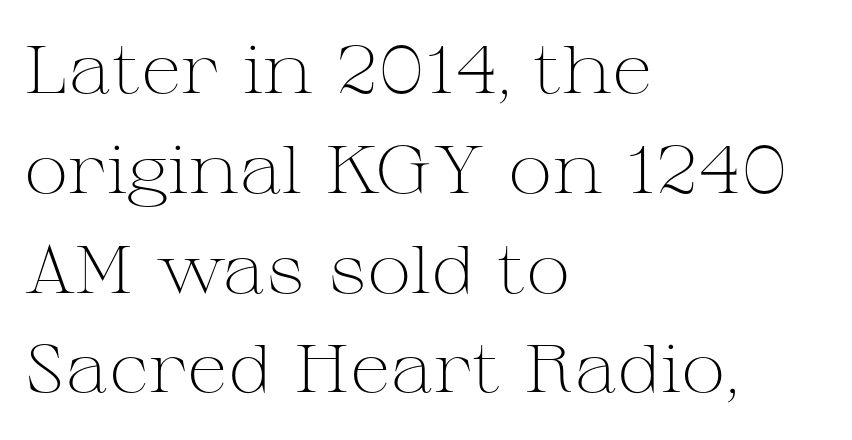
{"serif": "yes", "italic": "no", "bold": "no", "weight": "light", "width": "wide", "stroke_contrast": "medium", "x_height": "medium", "monospaced": "no", "underline": "no", "align": "left", "line_spacing": "normal", "line_spacing_ratio": 1.49, "letter_spacing": "normal", "letter_spacing_em": 0.0, "glyph_px": 67}
